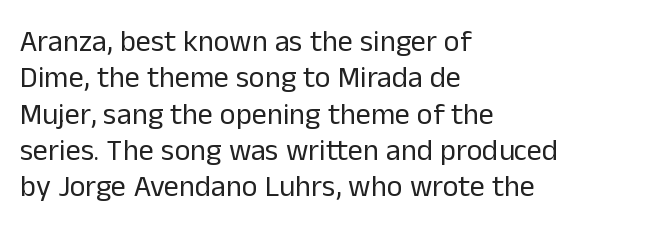
The image shows 30 px regular-weight sans-serif type, upright; set left-aligned, line spacing 1.21x, normal letter spacing, not underlined; low stroke contrast and a medium x-height.
